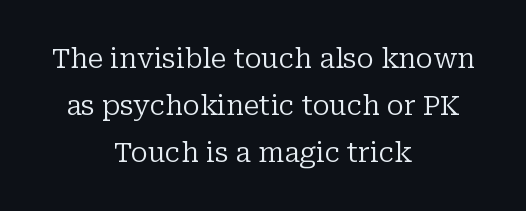
{"italic": "no", "bold": "no", "underline": "no", "align": "center", "line_spacing_ratio": 1.74, "letter_spacing": "normal", "letter_spacing_em": 0.0, "glyph_px": 27}
